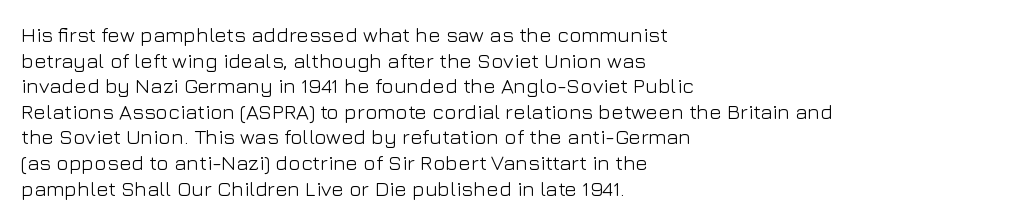
{"italic": "no", "bold": "no", "underline": "no", "align": "left", "line_spacing_ratio": 1.22, "letter_spacing": "normal", "letter_spacing_em": 0.0, "glyph_px": 21}
